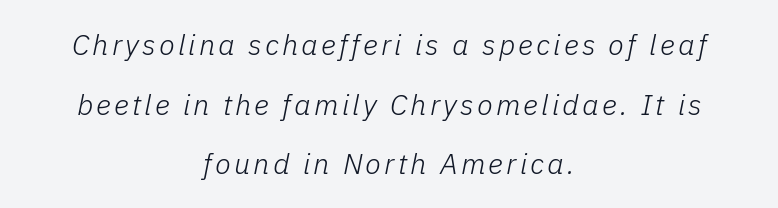
{"italic": "yes", "lean": "right", "slant_degrees": 11, "bold": "no", "weight": "light", "width": "normal", "stroke_contrast": "low", "x_height": "medium", "monospaced": "no", "underline": "no", "align": "center", "line_spacing": "loose", "line_spacing_ratio": 2.06, "glyph_px": 29}
